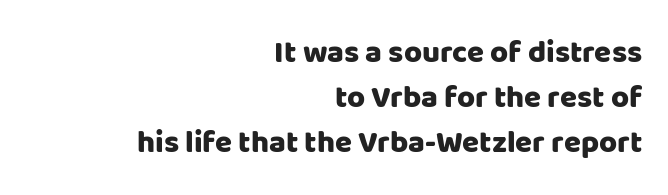
{"serif": "no", "italic": "no", "width": "normal", "stroke_contrast": "low", "x_height": "large", "monospaced": "no", "underline": "no", "align": "right", "line_spacing": "normal", "line_spacing_ratio": 1.45, "letter_spacing": "normal", "letter_spacing_em": 0.0, "glyph_px": 31}
